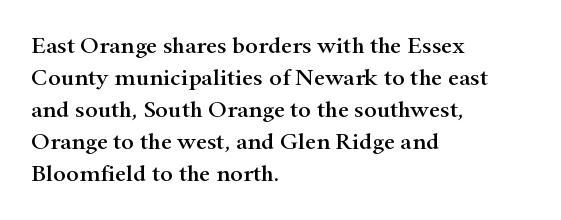
The image shows 24 px text type, upright; set left-aligned, normal line spacing (1.33x), normal letter spacing, not underlined.
